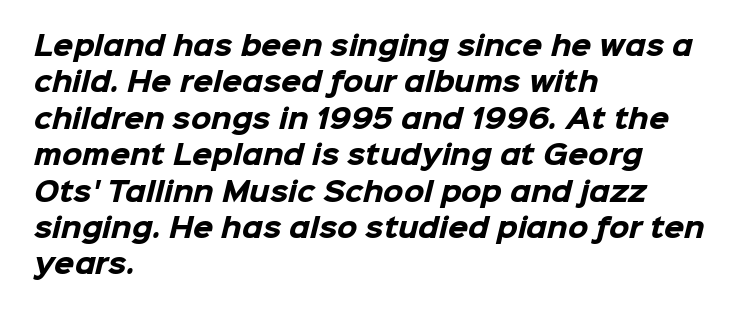
Q: Is the text bold? A: Yes.
Q: Is the text underlined? A: No.
Q: How is the paragraph aligned? A: Left-aligned.
Q: Is the spacing between letters normal or unusually wide? A: Normal.
Q: Is the spacing between lines tight, normal or loose? A: Normal.
